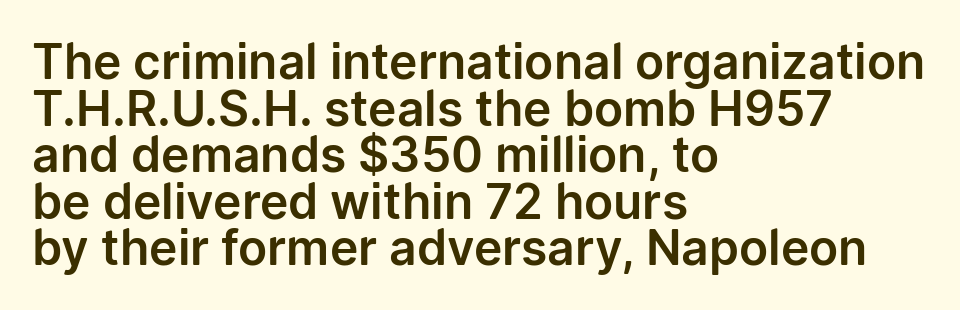
Q: Is the text italic (slanted)? A: No, it is upright.
Q: Is the typeface a serif or a sans-serif typeface? A: Sans-serif.
Q: Is the text underlined? A: No.
Q: How is the paragraph aligned? A: Left-aligned.
Q: Is the spacing between letters normal or unusually wide? A: Normal.
Q: Is the spacing between lines tight, normal or loose? A: Tight.
Q: Width (condensed, normal, or wide)? A: Normal.
Q: Stroke contrast? A: Low.
Q: x-height? A: Medium.
Q: Monospaced? A: No.
